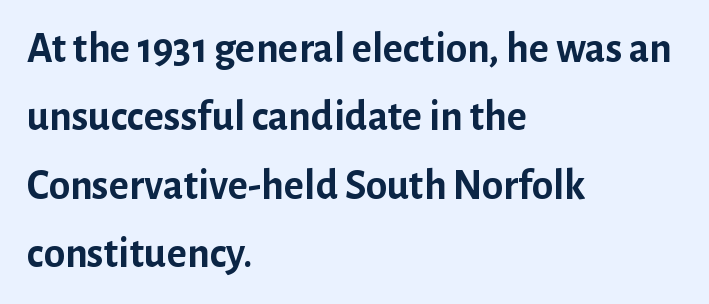
The image shows 43 px semibold sans-serif type, upright; set left-aligned, normal line spacing (1.59x), normal letter spacing, not underlined; low stroke contrast and a medium x-height.
